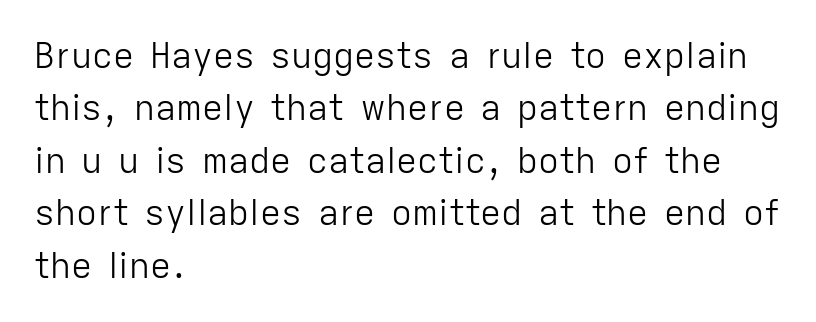
The image shows 35 px light sans-serif type, upright; set left-aligned, normal line spacing (1.5x), normal letter spacing, not underlined; low stroke contrast and a medium x-height.
